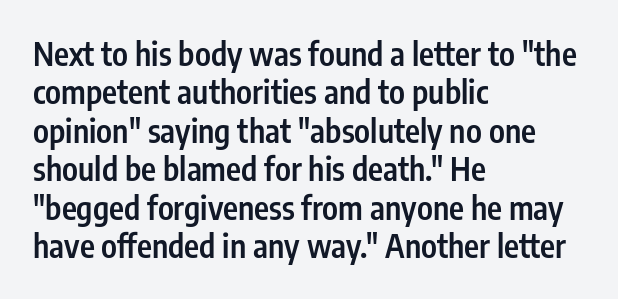
The image shows 32 px semibold, condensed sans-serif type, upright; set left-aligned, line spacing 1.2x, normal letter spacing, not underlined; low stroke contrast and a medium x-height.
